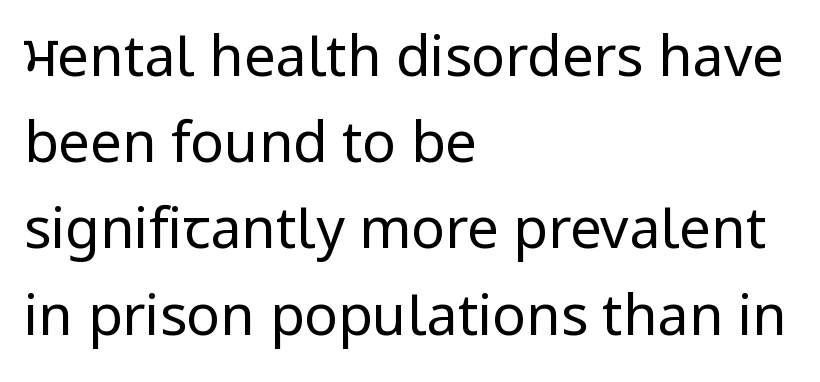
Weight class: somewhere from thin through regular. The zone under the glyphs is completely vacant. The type family on display is of the sans-serif kind. You could call the tracking neutral — neither tight nor loose. The rendering uses natural spacing where letterforms have individual widths.
